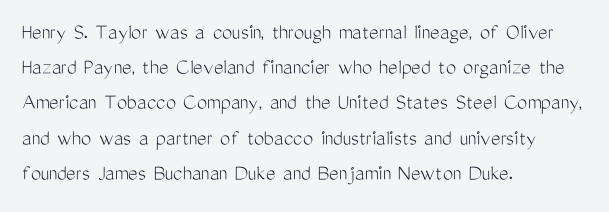
A typesetter would call this leading conventional body-copy spacing. Casual observation: everything's shoved over to the left. Counters stay open thanks to moderate or lighter strokes. The lettering stays uniformly vertical, giving the passage a roman look. No extra tracking has been applied to these lines. The gap between lines stays unmarked.
